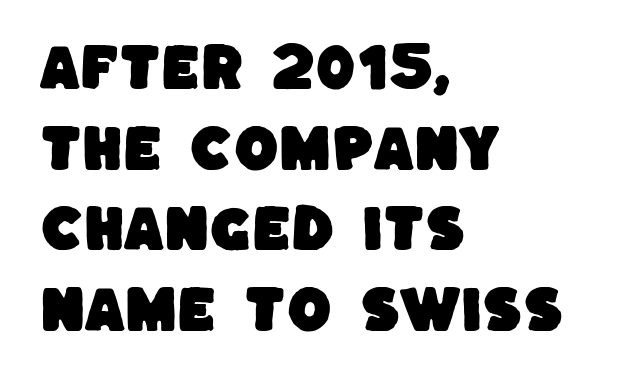
{"serif": "no", "width": "normal", "stroke_contrast": "low", "x_height": "large", "monospaced": "no", "underline": "no", "align": "left", "line_spacing": "normal", "line_spacing_ratio": 1.58, "letter_spacing": "normal", "letter_spacing_em": 0.0, "glyph_px": 51}
